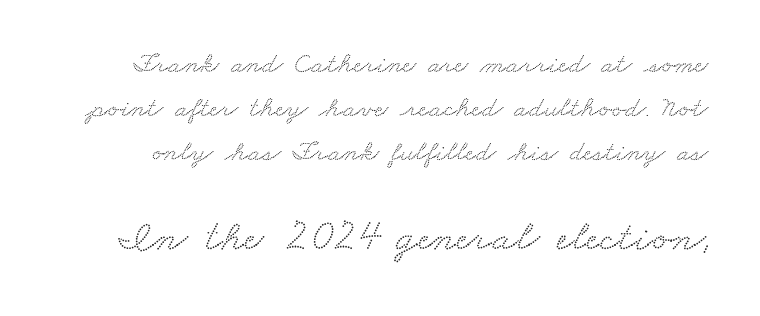
{"serif": "yes", "width": "wide", "stroke_contrast": "low", "x_height": "small", "monospaced": "no", "underline": "no", "line_spacing": "normal", "line_spacing_ratio": 1.51, "letter_spacing": "normal", "letter_spacing_em": 0.0, "larger_block": "second", "size_ratio": 1.52, "glyph_px": 44}
